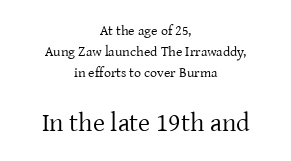
The emphasis by scale lands on block number two, below. A roman cut, with each character standing at attention. This is not heavy type; no bold has been used. Glyph-to-glyph distance matches everyday printed text.
